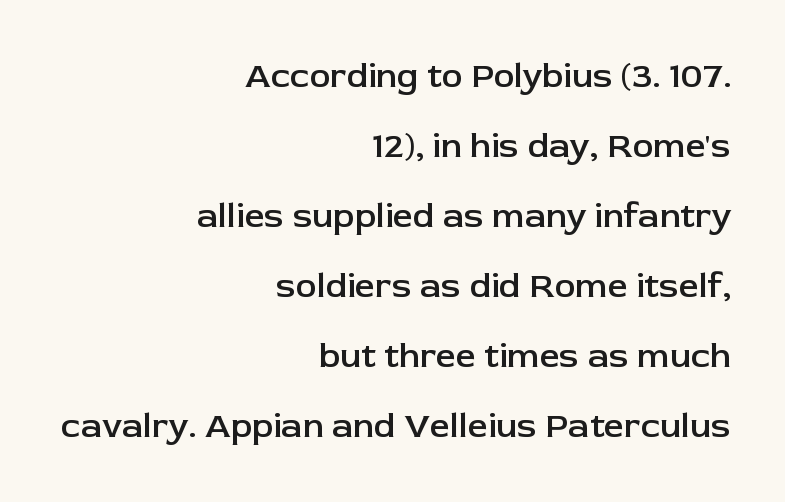
Q: Is the text bold? A: Semi-bold.
Q: Is the text italic (slanted)? A: No, it is upright.
Q: Is the typeface a serif or a sans-serif typeface? A: Sans-serif.
Q: Is the text underlined? A: No.
Q: How is the paragraph aligned? A: Right-aligned.
Q: Is the spacing between letters normal or unusually wide? A: Normal.
Q: Is the spacing between lines tight, normal or loose? A: Loose.
Q: Width (condensed, normal, or wide)? A: Normal.
Q: Stroke contrast? A: Low.
Q: x-height? A: Medium.
Q: Monospaced? A: No.
